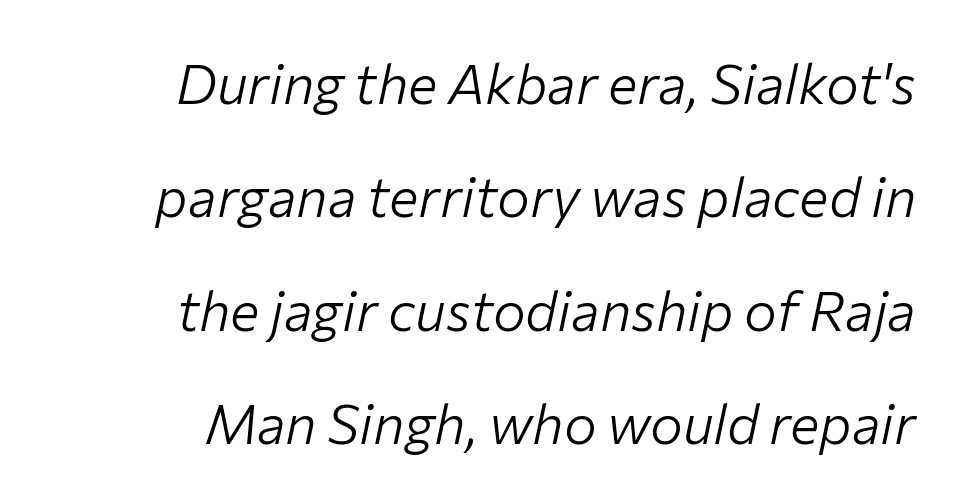
Q: Is the text bold? A: No.
Q: Is the text italic (slanted)? A: Yes, it leans right by about 12 degrees.
Q: Is the text underlined? A: No.
Q: Is the spacing between letters normal or unusually wide? A: Normal.
Q: Is the spacing between lines tight, normal or loose? A: Loose.
Q: Width (condensed, normal, or wide)? A: Normal.
Q: Stroke contrast? A: Low.
Q: x-height? A: Medium.
Q: Monospaced? A: No.
